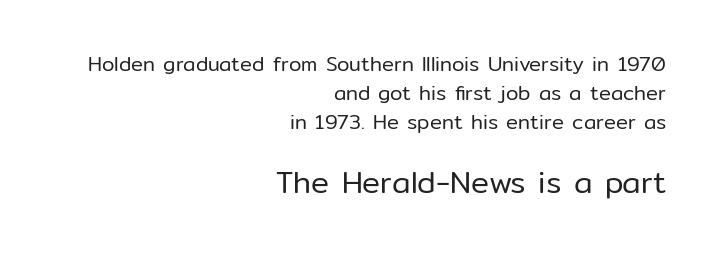
A typesetter would mark this as roman, not italic. Do the characters align in a grid? No, the font is proportional. This block has exactly the height ordinary leading produces. Does the type have serifs? No, each stem ends abruptly.
